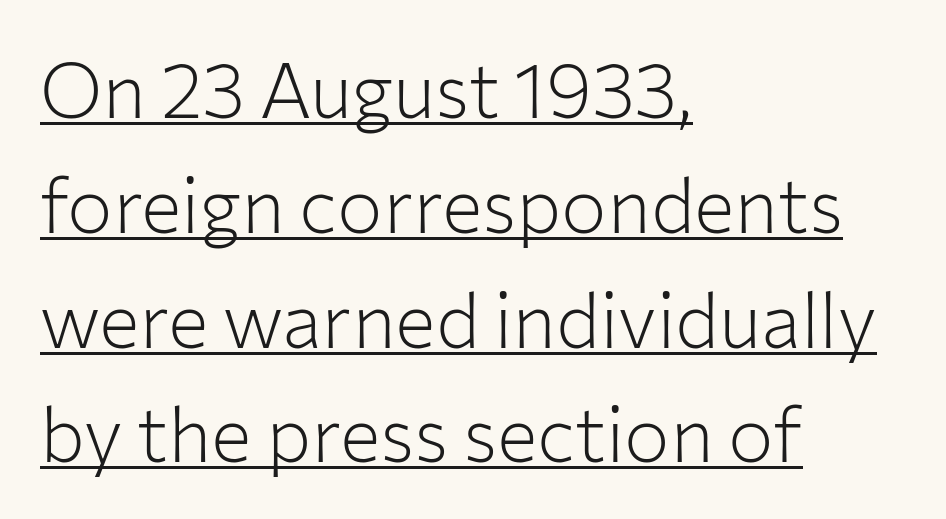
{"serif": "no", "italic": "no", "bold": "no", "weight": "light", "width": "normal", "stroke_contrast": "low", "x_height": "medium", "monospaced": "no", "underline": "yes", "align": "left", "line_spacing": "normal", "line_spacing_ratio": 1.51, "letter_spacing": "normal", "letter_spacing_em": 0.0, "glyph_px": 76}
